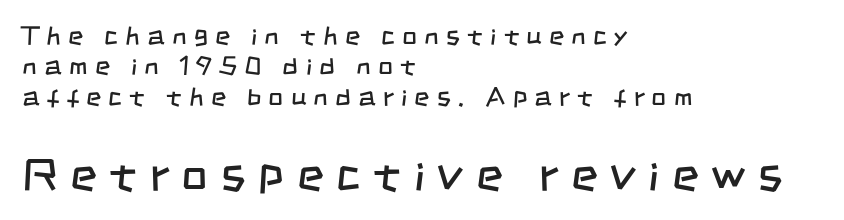
{"serif": "no", "bold": "no", "weight": "regular", "width": "condensed", "stroke_contrast": "low", "x_height": "large", "monospaced": "no", "underline": "no", "align": "left", "line_spacing_ratio": 1.17, "letter_spacing": "wide", "letter_spacing_em": 0.28, "larger_block": "second", "size_ratio": 1.77, "glyph_px": 46}
